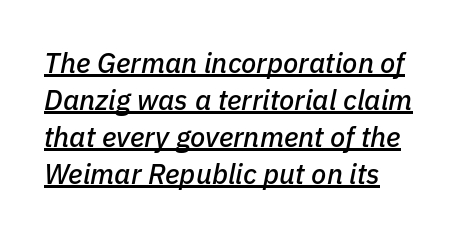
{"italic": "yes", "lean": "right", "slant_degrees": 11, "width": "normal", "stroke_contrast": "low", "x_height": "medium", "monospaced": "no", "underline": "yes", "align": "left", "line_spacing": "normal", "line_spacing_ratio": 1.32, "letter_spacing": "normal", "letter_spacing_em": 0.0, "glyph_px": 28}
